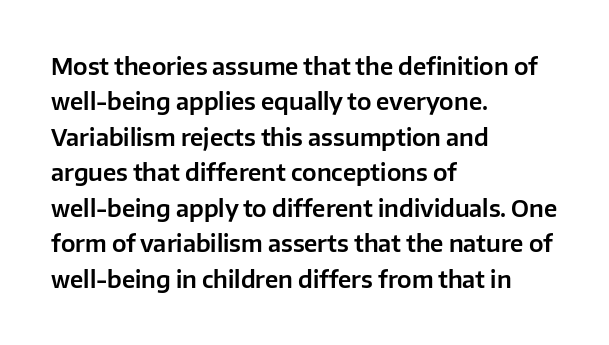
Q: Is the text italic (slanted)? A: No, it is upright.
Q: Is the text underlined? A: No.
Q: How is the paragraph aligned? A: Left-aligned.
Q: Is the spacing between letters normal or unusually wide? A: Normal.
Q: Is the spacing between lines tight, normal or loose? A: Normal.
